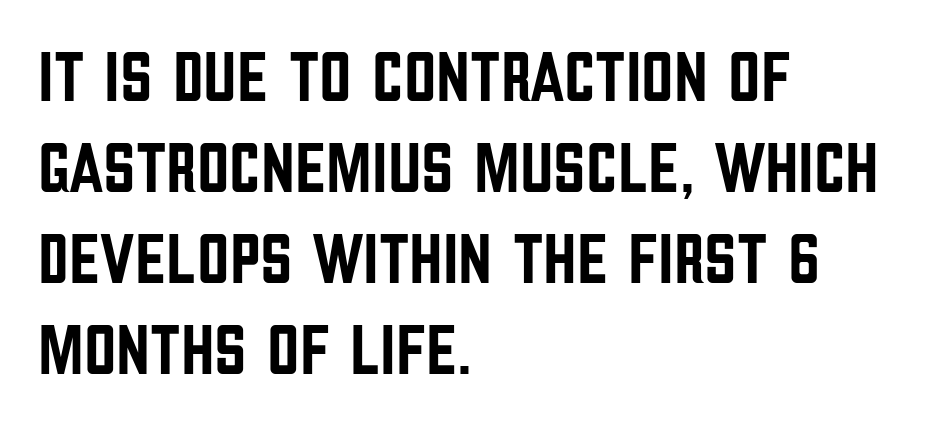
The image shows 71 px condensed sans-serif type, upright; set left-aligned, normal line spacing (1.28x), normal letter spacing, not underlined; low stroke contrast and a large x-height.
